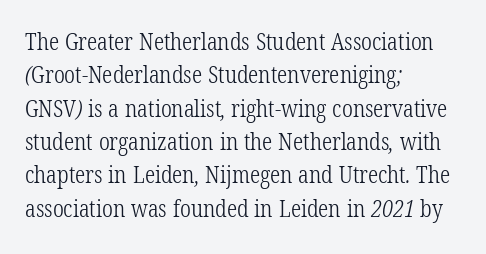
The image shows 23 px text type; set left-aligned, normal line spacing (1.45x), normal letter spacing, not underlined.
